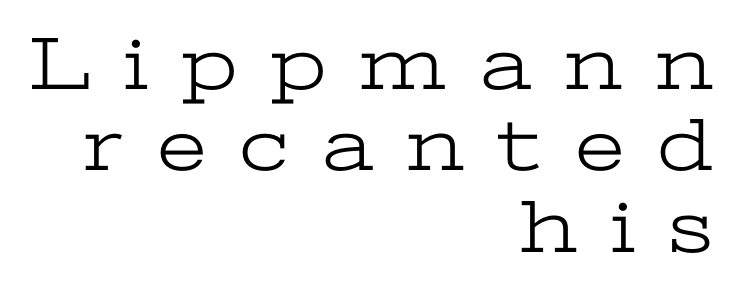
This is serif lettering, the kind often seen in printed books. All the whitespace from short lines collects on the left. Does the lettering tilt? It doesn't — this is upright. Proportional: the letters do not fall into vertical columns. The leading is snug, giving the passage a crowded texture. Compared with a typical body face, this is equally light or lighter still.
